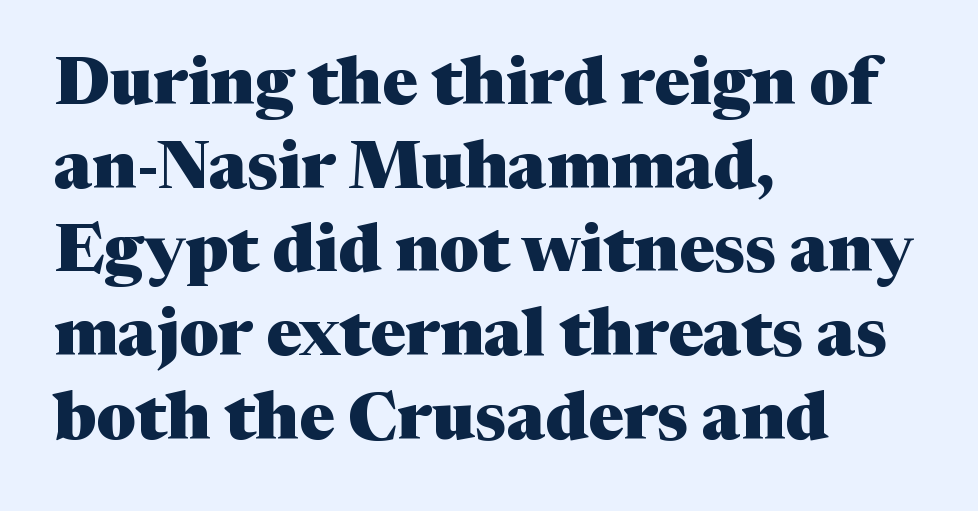
Summary of weight: heavy, a full bold. In terms of leading, this rendering sits right in the middle. Descenders hang freely into open space. Observe the serifs anchoring each vertical stroke in this sample. The horizontal fit of the characters is conventional and even.
